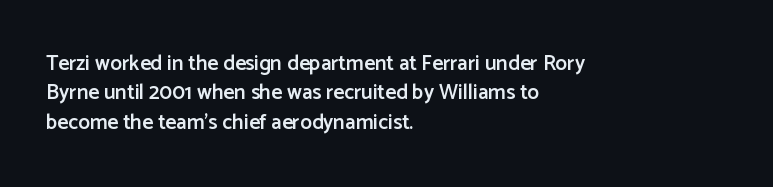
The image shows 21 px text type, upright; set left-aligned, normal line spacing (1.4x), normal letter spacing, not underlined.
